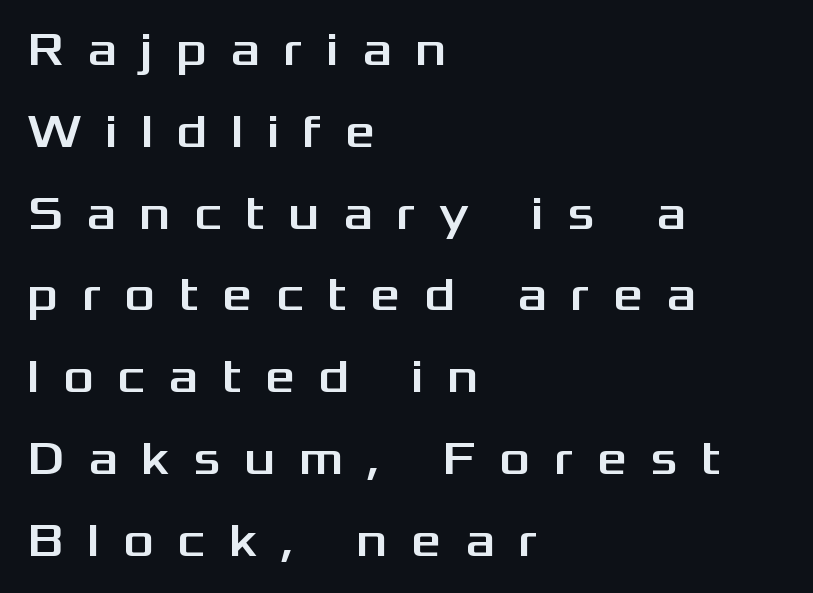
Does the type have serifs? No, each stem ends abruptly. Varying glyph widths throughout — classic text-font behaviour. The font's upright variant was chosen for this text. Descender tails drop into unmarked territory. The text block is weighted toward the left margin, trailing off unevenly rightward.
